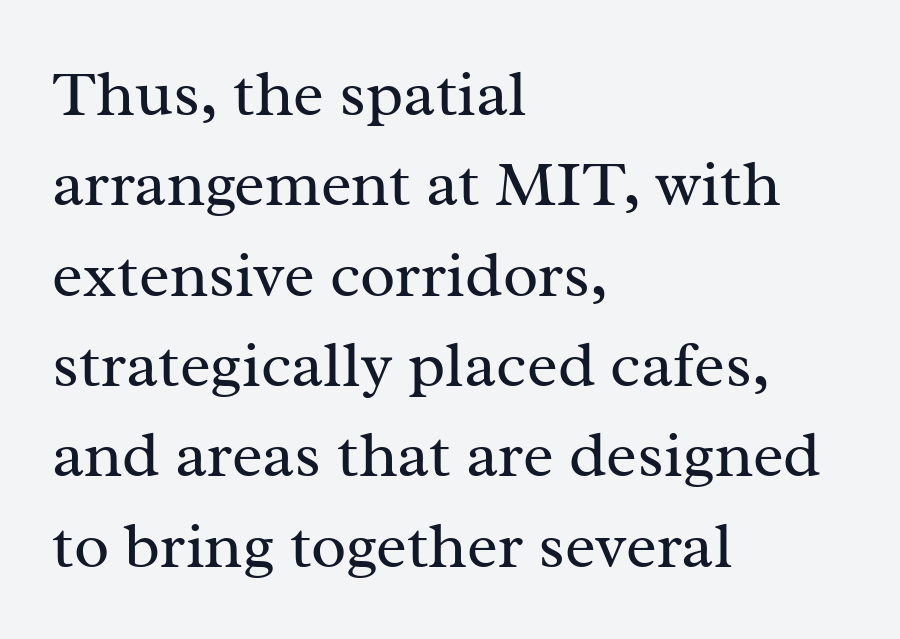
Q: Is the text bold? A: No.
Q: Is the text italic (slanted)? A: No, it is upright.
Q: Is the typeface a serif or a sans-serif typeface? A: Serif.
Q: Is the text underlined? A: No.
Q: How is the paragraph aligned? A: Left-aligned.
Q: Is the spacing between letters normal or unusually wide? A: Normal.
Q: Is the spacing between lines tight, normal or loose? A: Normal.
Q: Width (condensed, normal, or wide)? A: Normal.
Q: Stroke contrast? A: Medium.
Q: x-height? A: Medium.
Q: Monospaced? A: No.
